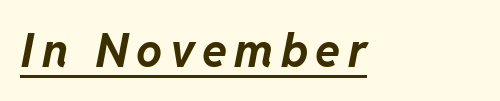
Q: Is the text bold? A: Yes.
Q: Is the text italic (slanted)? A: Yes, it leans right by about 11 degrees.
Q: Is the text underlined? A: Yes.
Q: Width (condensed, normal, or wide)? A: Normal.
Q: Stroke contrast? A: Low.
Q: x-height? A: Medium.
Q: Monospaced? A: No.
